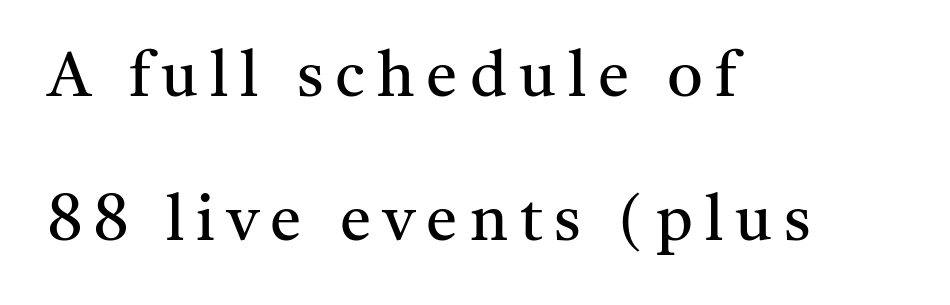
You could not count columns in this text — the font is proportionally spaced. This is not heavy type; no bold has been used. If you drew a ruler down the left edge, every line would touch it. A typesetter would call this leading open, well beyond the default. You can tell from the footed stems that serif type was used.
